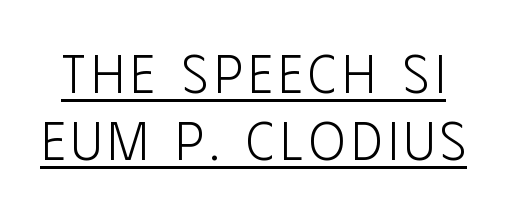
The image shows 54 px light, condensed sans-serif type, upright; set line spacing 1.24x, underlined; low stroke contrast and a large x-height.
